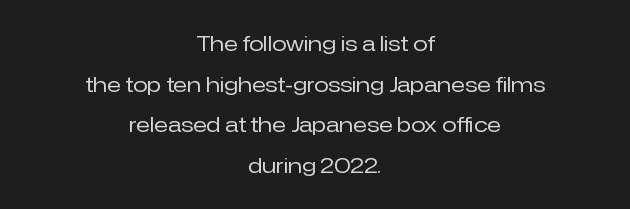
Each row of text sits above clean, open space. Weight: in the light-to-regular range. The face used here is rendered with its standard letterfit. The specimen reads as upright at a glance. Alignment: centered.
